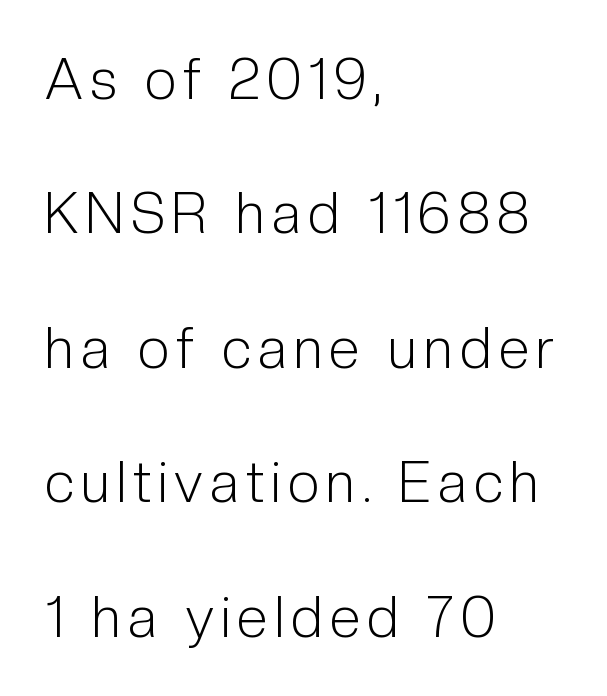
Whoever set this chose breathing room over compactness in the vertical rhythm. Plain, unruled lines of type. The font family rendered here belongs to the sans-serif group. Compared with a centered layout, this one pins lines to the left instead. The letters advance in unequal steps, a hallmark of proportional type. The passage shown is not bold in any degree.
